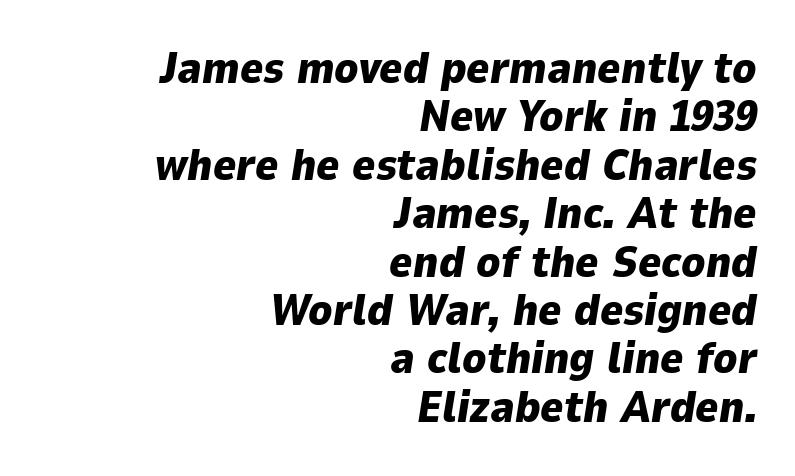
Q: Is the text bold? A: Yes.
Q: Is the text italic (slanted)? A: Yes, it leans right by about 9 degrees.
Q: Is the text underlined? A: No.
Q: How is the paragraph aligned? A: Right-aligned.
Q: Is the spacing between letters normal or unusually wide? A: Normal.
Q: Is the spacing between lines tight, normal or loose? A: Tight.
Q: Width (condensed, normal, or wide)? A: Normal.
Q: Stroke contrast? A: Low.
Q: x-height? A: Medium.
Q: Monospaced? A: No.
